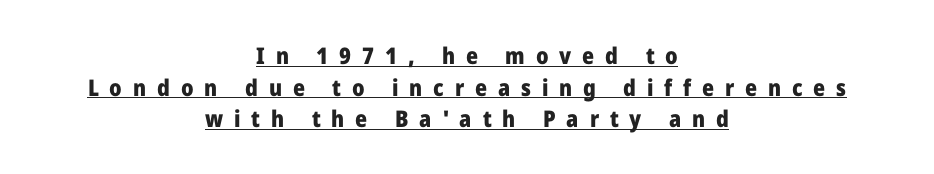
Q: Is the text bold? A: Yes.
Q: Is the text italic (slanted)? A: No, it is upright.
Q: Is the text underlined? A: Yes.
Q: How is the paragraph aligned? A: Centered.
Q: Is the spacing between letters normal or unusually wide? A: Unusually wide.
Q: Is the spacing between lines tight, normal or loose? A: Normal.
